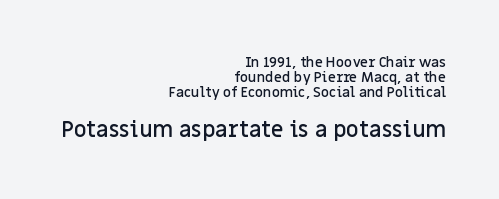
The image shows 22 px text type, upright; set right-aligned, tight line spacing (1.06x), normal letter spacing, not underlined; the second (bottom) block is 1.57x larger.
